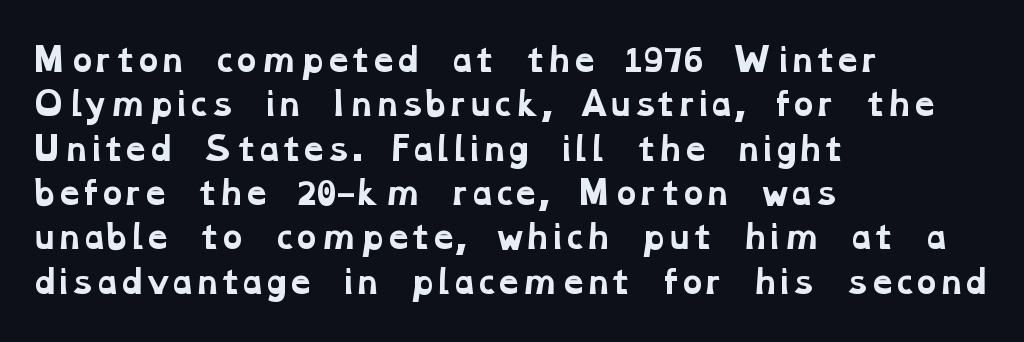
Regular leading. The lines are quadded left. Small tapered or slab feet sit at the stroke ends, so this counts as serif. Do the characters align in a grid? No, the font is proportional. Heavy, bold letterforms.
